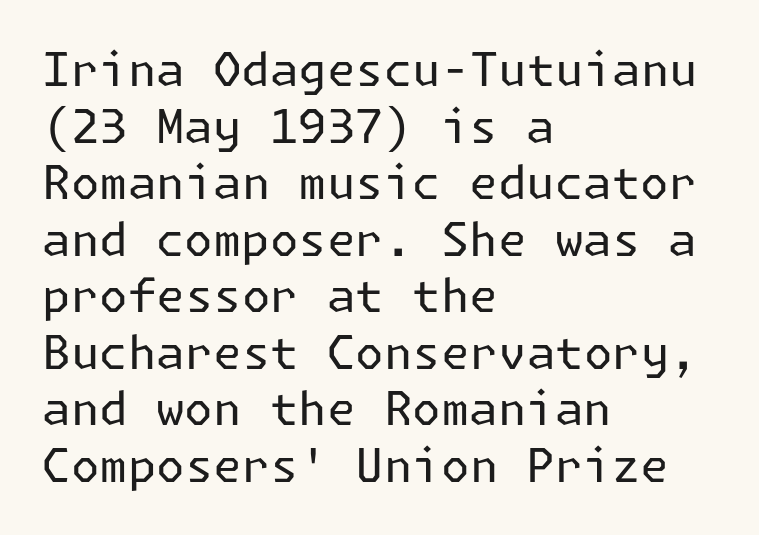
Q: Is the text bold? A: No.
Q: Is the text italic (slanted)? A: No, it is upright.
Q: Is the typeface a serif or a sans-serif typeface? A: Sans-serif.
Q: Is the text underlined? A: No.
Q: How is the paragraph aligned? A: Left-aligned.
Q: Is the spacing between letters normal or unusually wide? A: Normal.
Q: Width (condensed, normal, or wide)? A: Normal.
Q: Stroke contrast? A: Low.
Q: x-height? A: Medium.
